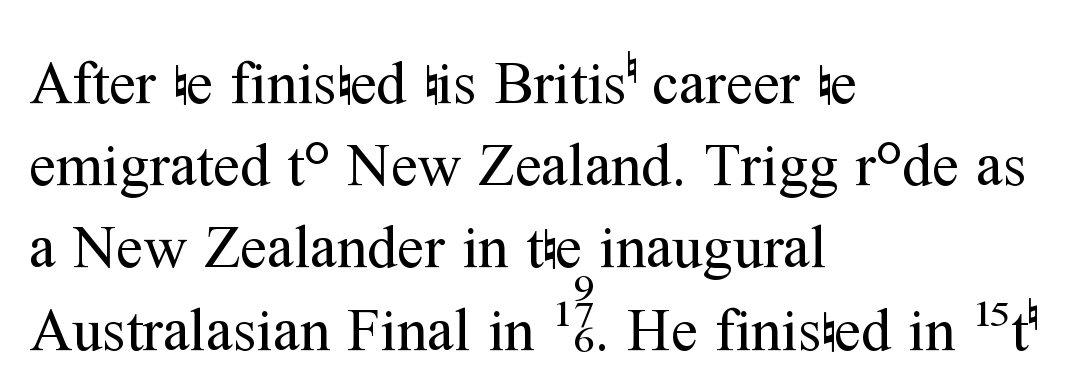
The image shows 60 px regular-weight serif type, upright; set left-aligned, normal line spacing (1.37x), normal letter spacing, not underlined; medium stroke contrast and a medium x-height.
